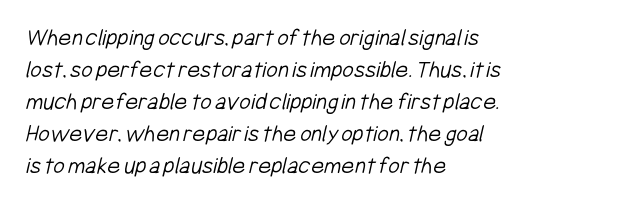
{"bold": "no", "underline": "no", "align": "left", "line_spacing": "normal", "line_spacing_ratio": 1.28, "letter_spacing": "normal", "letter_spacing_em": 0.0, "glyph_px": 25}
